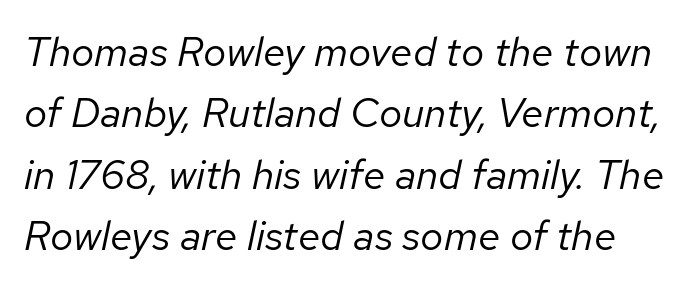
Glance below the letters and you will spot only blank space. The passage shown is typed in a proportional face where columns would drift. Heaviness? Minimal to ordinary, like unemphasized prose. The face used here is rendered with its standard letterfit. An italicized treatment has been applied to the whole sample. The line-height multiplier appears to be the usual default.
